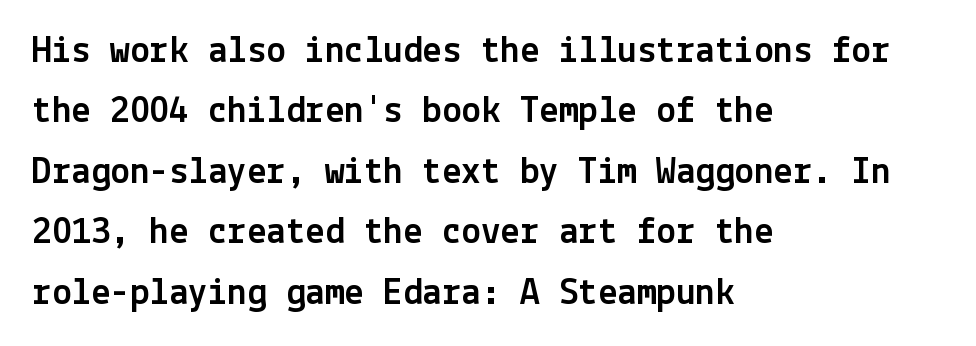
Q: Is the text italic (slanted)? A: No, it is upright.
Q: Is the typeface a serif or a sans-serif typeface? A: Sans-serif.
Q: Is the text underlined? A: No.
Q: How is the paragraph aligned? A: Left-aligned.
Q: Is the spacing between letters normal or unusually wide? A: Normal.
Q: Is the spacing between lines tight, normal or loose? A: Normal.
Q: Width (condensed, normal, or wide)? A: Normal.
Q: x-height? A: Medium.
